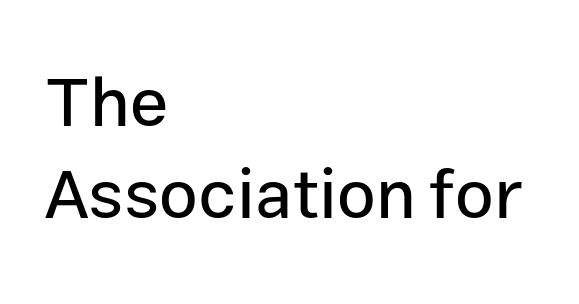
Q: Is the text italic (slanted)? A: No, it is upright.
Q: Is the typeface a serif or a sans-serif typeface? A: Sans-serif.
Q: Is the text underlined? A: No.
Q: How is the paragraph aligned? A: Left-aligned.
Q: Is the spacing between letters normal or unusually wide? A: Normal.
Q: Is the spacing between lines tight, normal or loose? A: Normal.
Q: Width (condensed, normal, or wide)? A: Normal.
Q: Stroke contrast? A: Low.
Q: x-height? A: Medium.
Q: Monospaced? A: No.
